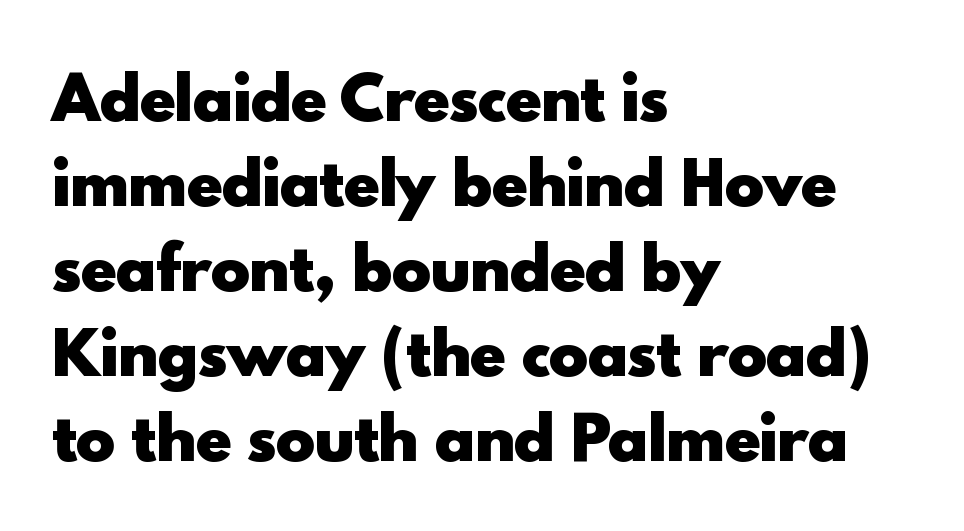
Q: Is the text bold? A: Yes.
Q: Is the text italic (slanted)? A: No, it is upright.
Q: Is the typeface a serif or a sans-serif typeface? A: Sans-serif.
Q: Is the text underlined? A: No.
Q: How is the paragraph aligned? A: Left-aligned.
Q: Is the spacing between letters normal or unusually wide? A: Normal.
Q: Is the spacing between lines tight, normal or loose? A: Normal.
Q: Width (condensed, normal, or wide)? A: Normal.
Q: x-height? A: Small.
Q: Monospaced? A: No.
